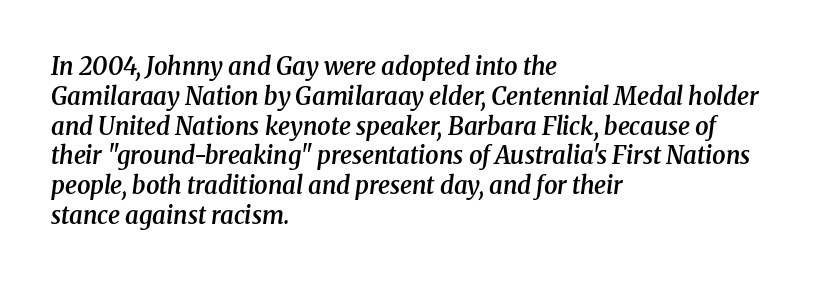
The image shows 24 px text type, italic (leaning right); set left-aligned, line spacing 1.24x, normal letter spacing, not underlined.
